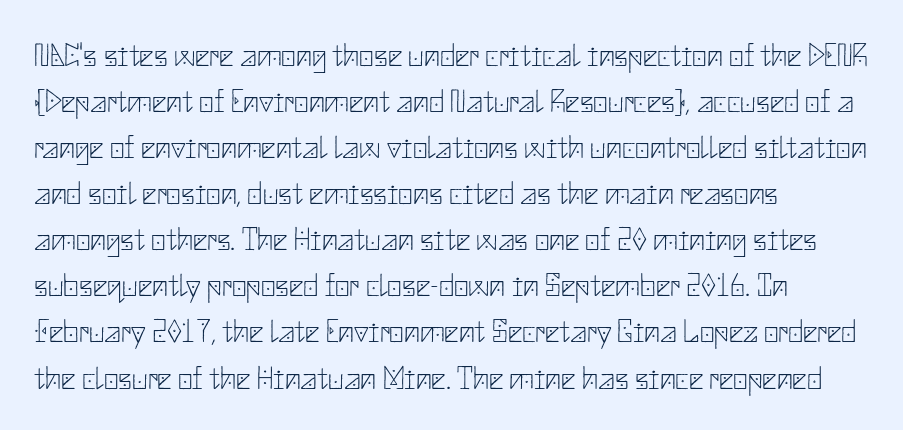
{"serif": "no", "italic": "no", "bold": "no", "weight": "thin", "width": "normal", "stroke_contrast": "low", "x_height": "small", "underline": "no", "align": "left", "line_spacing": "normal", "line_spacing_ratio": 1.44, "letter_spacing": "normal", "letter_spacing_em": 0.0, "glyph_px": 32}
